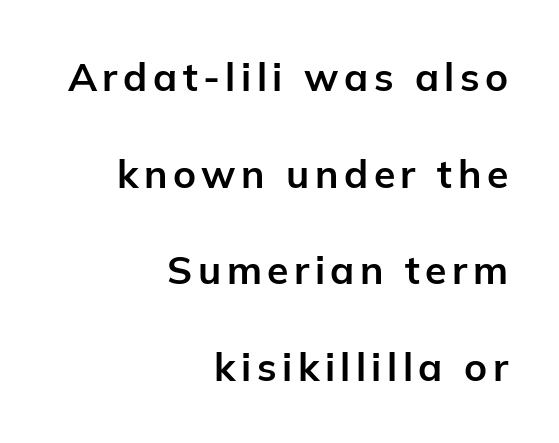
The image shows 39 px bold sans-serif type, upright; set right-aligned, loose line spacing (2.48x), not underlined; low stroke contrast and a medium x-height.
